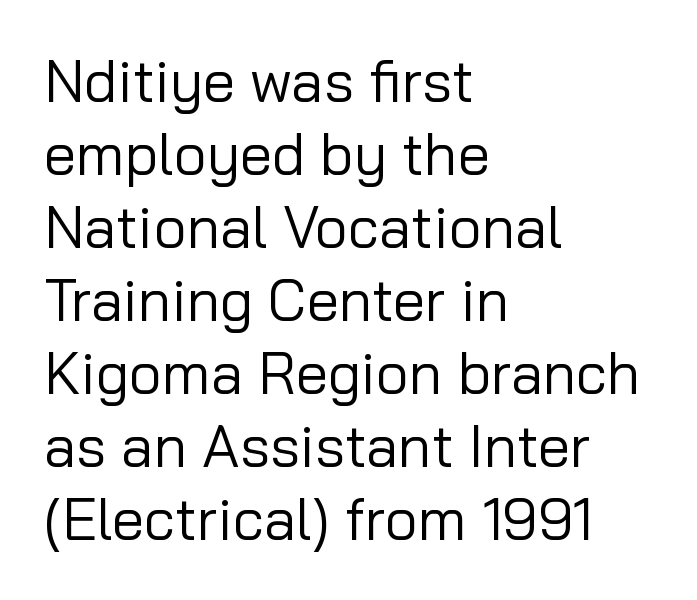
Weight: in the light-to-regular range. Check where the strokes stop: nothing finishes them off — pure sans. Only glyphs here, with clear space below each row. Evenly set lines give the paragraph a standard silhouette.
